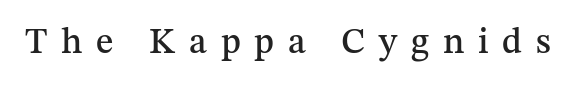
Q: Is the text italic (slanted)? A: No, it is upright.
Q: Is the typeface a serif or a sans-serif typeface? A: Serif.
Q: Is the text underlined? A: No.
Q: Is the spacing between letters normal or unusually wide? A: Unusually wide.
Q: Width (condensed, normal, or wide)? A: Normal.
Q: Stroke contrast? A: Medium.
Q: x-height? A: Medium.
Q: Monospaced? A: No.
